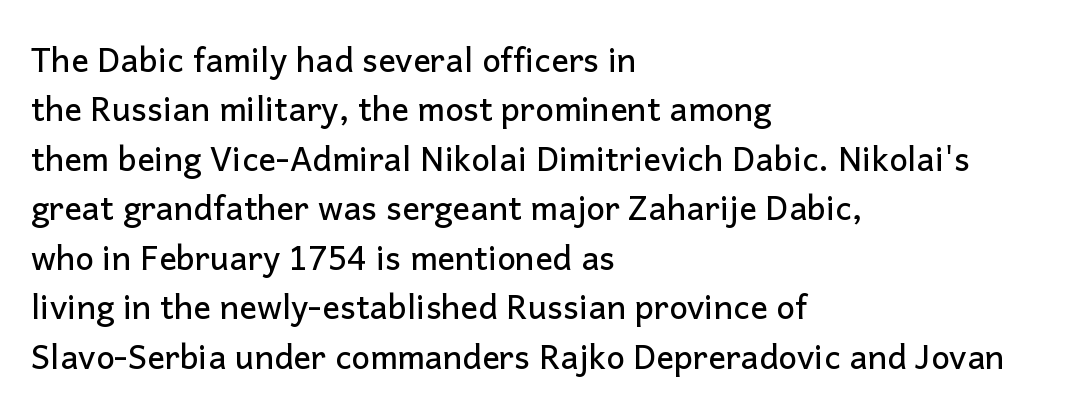
Q: Is the text italic (slanted)? A: No, it is upright.
Q: Is the typeface a serif or a sans-serif typeface? A: Sans-serif.
Q: Is the text underlined? A: No.
Q: How is the paragraph aligned? A: Left-aligned.
Q: Is the spacing between letters normal or unusually wide? A: Normal.
Q: Is the spacing between lines tight, normal or loose? A: Normal.
Q: Width (condensed, normal, or wide)? A: Normal.
Q: Stroke contrast? A: Low.
Q: x-height? A: Medium.
Q: Monospaced? A: No.
